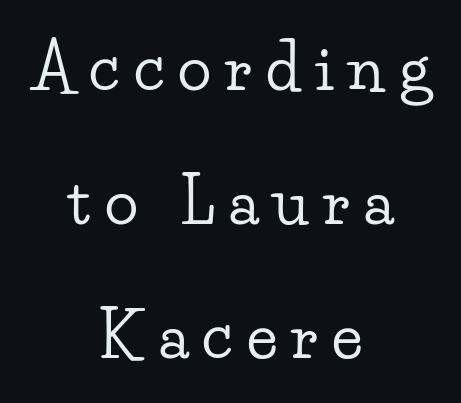
{"serif": "yes", "italic": "no", "width": "wide", "stroke_contrast": "low", "x_height": "small", "monospaced": "no", "underline": "no", "align": "center", "line_spacing": "loose", "line_spacing_ratio": 2.16, "letter_spacing": "wide", "letter_spacing_em": 0.23, "glyph_px": 62}
